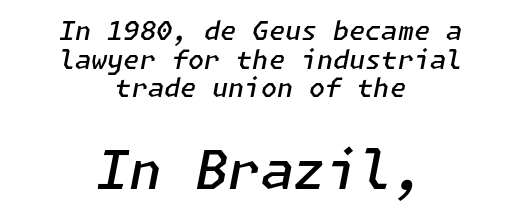
Baseline-to-baseline distance is barely more than the letter height. The passage shown has conventional tracking throughout. The rag falls on both sides of this text block equally. The later block is typeset at a bigger size than the earlier block. It's the slanting kind of type. Each row of text sits above clean, open space.
